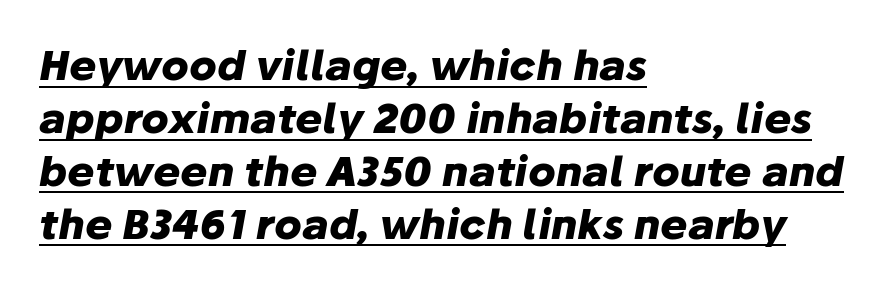
The image shows 41 px heavy type, italic (leaning right); set left-aligned, normal line spacing (1.29x), normal letter spacing, underlined; low stroke contrast and a medium x-height.
